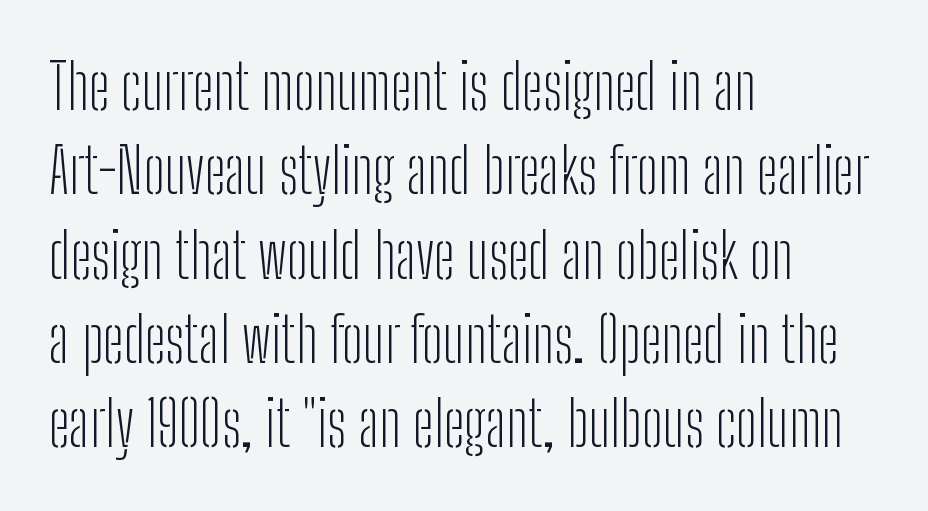
The image shows 62 px light, condensed sans-serif type, upright; set left-aligned, normal line spacing (1.36x), normal letter spacing, not underlined; low stroke contrast and a medium x-height.
